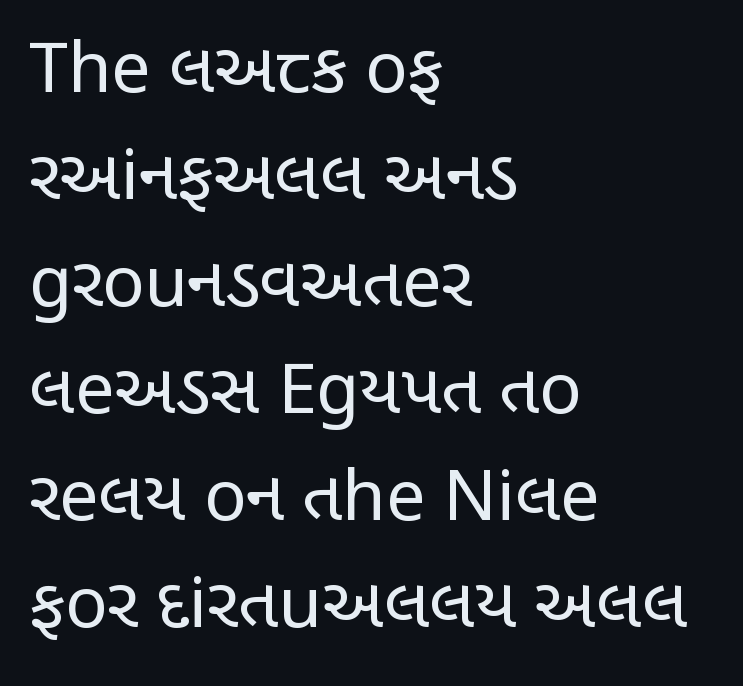
Q: Is the text bold? A: No.
Q: Is the text italic (slanted)? A: No, it is upright.
Q: Is the typeface a serif or a sans-serif typeface? A: Sans-serif.
Q: Is the text underlined? A: No.
Q: How is the paragraph aligned? A: Left-aligned.
Q: Is the spacing between letters normal or unusually wide? A: Normal.
Q: Is the spacing between lines tight, normal or loose? A: Normal.
Q: Width (condensed, normal, or wide)? A: Condensed.
Q: Stroke contrast? A: Low.
Q: x-height? A: Large.
Q: Monospaced? A: No.
